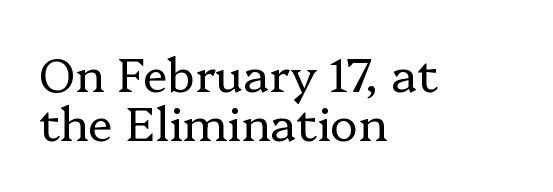
Q: Is the text bold? A: No.
Q: Is the text italic (slanted)? A: No, it is upright.
Q: Is the typeface a serif or a sans-serif typeface? A: Serif.
Q: Is the text underlined? A: No.
Q: How is the paragraph aligned? A: Left-aligned.
Q: Is the spacing between letters normal or unusually wide? A: Normal.
Q: Is the spacing between lines tight, normal or loose? A: Tight.
Q: Width (condensed, normal, or wide)? A: Normal.
Q: Stroke contrast? A: Low.
Q: x-height? A: Medium.
Q: Monospaced? A: No.
